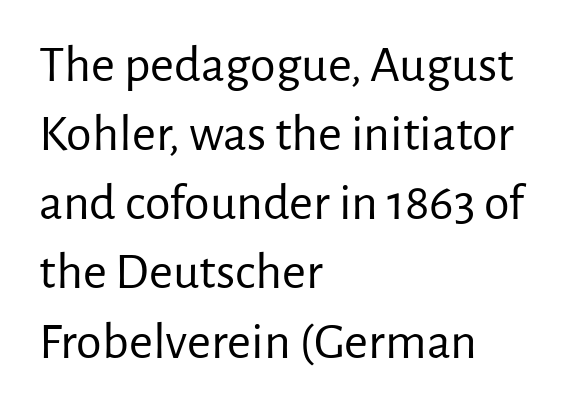
{"serif": "no", "italic": "no", "bold": "no", "weight": "regular", "width": "normal", "stroke_contrast": "low", "x_height": "medium", "monospaced": "no", "underline": "no", "align": "left", "line_spacing": "normal", "line_spacing_ratio": 1.33, "letter_spacing": "normal", "letter_spacing_em": 0.0, "glyph_px": 52}
